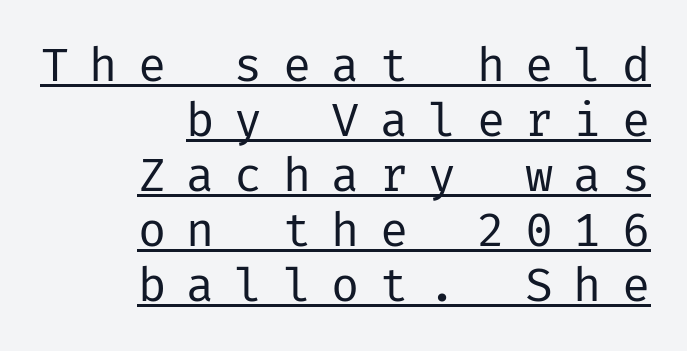
Is the block centered? No — it sits flush against the right margin. Between one letter and the next there's a generous, obvious gap. These glyphs show unthickened strokes, regular width or finer. The lettering stays uniformly vertical, giving the passage a roman look. Every word sits above its own underline.
